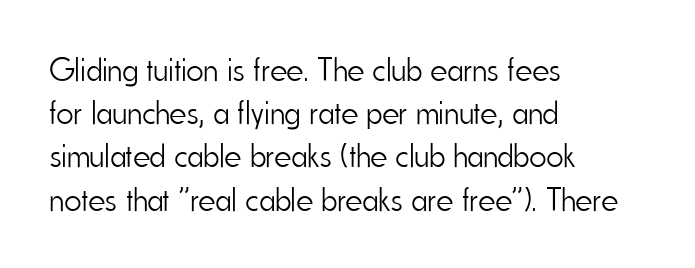
Q: Is the text bold? A: No.
Q: Is the text italic (slanted)? A: No, it is upright.
Q: Is the typeface a serif or a sans-serif typeface? A: Sans-serif.
Q: Is the text underlined? A: No.
Q: How is the paragraph aligned? A: Left-aligned.
Q: Is the spacing between letters normal or unusually wide? A: Normal.
Q: Is the spacing between lines tight, normal or loose? A: Normal.
Q: Width (condensed, normal, or wide)? A: Condensed.
Q: Stroke contrast? A: Low.
Q: x-height? A: Small.
Q: Monospaced? A: No.
